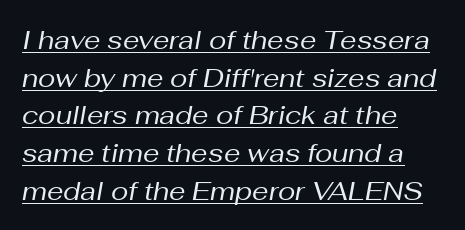
A typesetter would call this leading conventional body-copy spacing. Italic: yes, the glyphs are oblique. The paragraph shown leans on its left margin. Caption: face not bold, strokes unweighted. What stands out about the letter spacing? Nothing — it is the standard amount. A typographer would call this underscored text.
